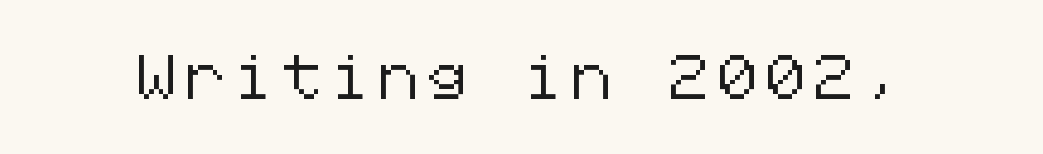
{"serif": "no", "italic": "no", "width": "normal", "stroke_contrast": "low", "x_height": "medium", "underline": "no", "letter_spacing": "wide", "letter_spacing_em": 0.21, "glyph_px": 44}
